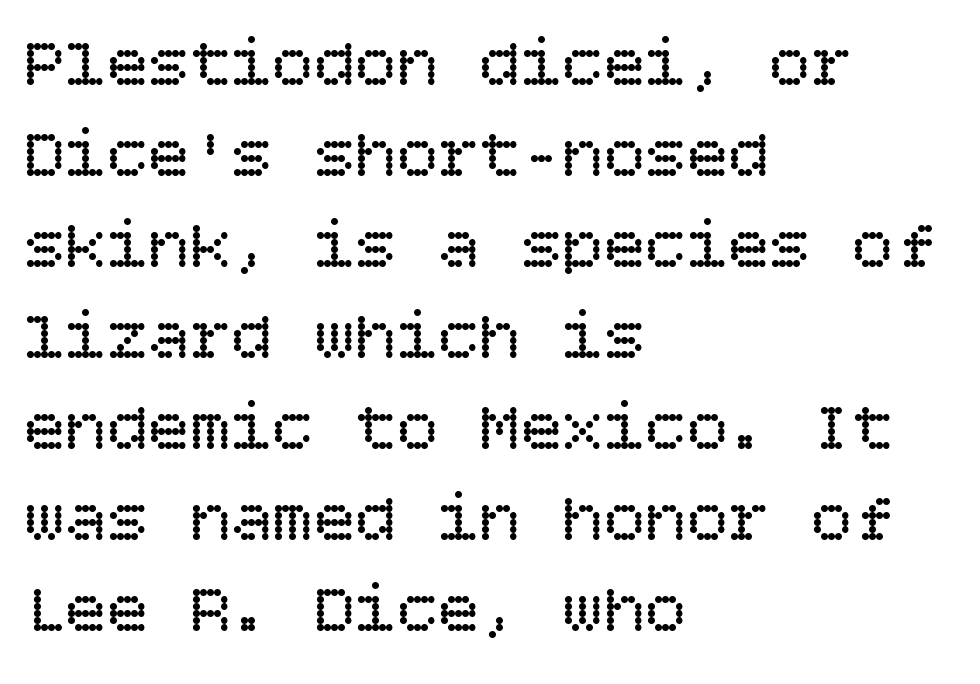
{"italic": "no", "bold": "no", "weight": "regular", "width": "normal", "stroke_contrast": "low", "x_height": "large", "underline": "no", "align": "left", "line_spacing": "normal", "line_spacing_ratio": 1.32, "letter_spacing": "normal", "letter_spacing_em": 0.0, "glyph_px": 69}
